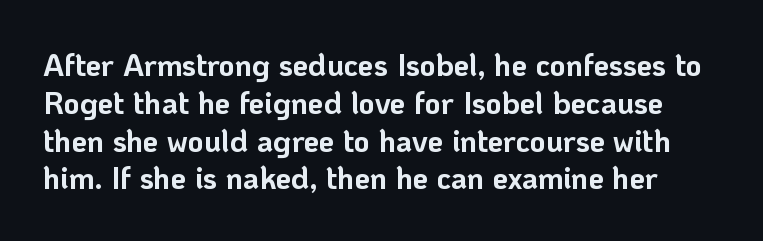
Q: Is the text bold? A: Yes.
Q: Is the text italic (slanted)? A: No, it is upright.
Q: Is the typeface a serif or a sans-serif typeface? A: Sans-serif.
Q: Is the text underlined? A: No.
Q: Is the spacing between letters normal or unusually wide? A: Normal.
Q: Width (condensed, normal, or wide)? A: Normal.
Q: Stroke contrast? A: Low.
Q: x-height? A: Medium.
Q: Monospaced? A: No.
